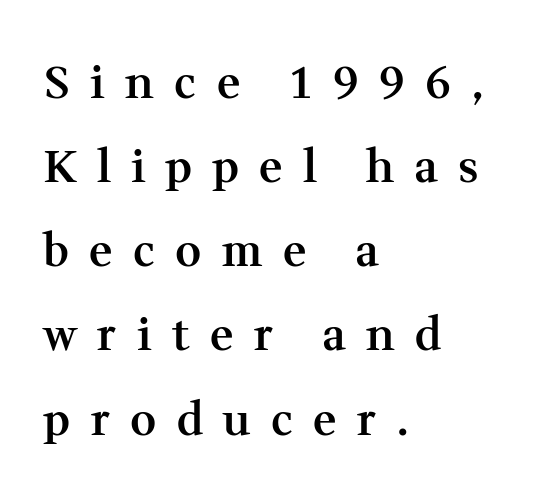
This rendering features lettering with no underline. The typeface chosen for these lines features serifs. Reading down the block, your eye returns to a fixed left position each line. Emphasis by weight is partial: semibold.
